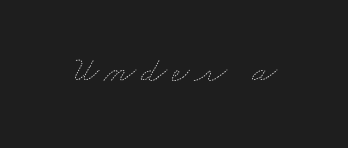
No heavy texture on the line: the type isn't bold. Decoration check: the copy has no underline. Here the designer chose a conventional face with non-uniform glyph widths.
